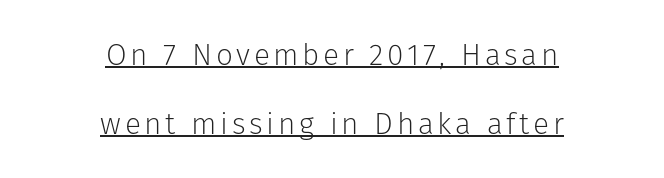
{"serif": "no", "italic": "no", "bold": "no", "weight": "light", "width": "normal", "stroke_contrast": "low", "x_height": "medium", "monospaced": "no", "underline": "yes", "align": "center", "line_spacing": "loose", "line_spacing_ratio": 2.29, "glyph_px": 30}
